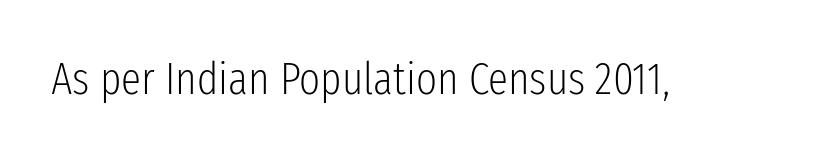
Q: Is the text bold? A: No.
Q: Is the text italic (slanted)? A: No, it is upright.
Q: Is the typeface a serif or a sans-serif typeface? A: Sans-serif.
Q: Is the text underlined? A: No.
Q: Is the spacing between letters normal or unusually wide? A: Normal.
Q: Width (condensed, normal, or wide)? A: Condensed.
Q: Stroke contrast? A: Low.
Q: x-height? A: Medium.
Q: Monospaced? A: No.
